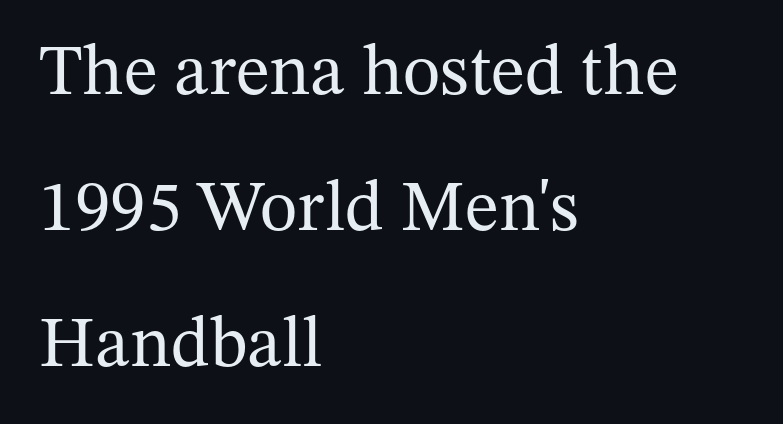
Q: Is the text bold? A: No.
Q: Is the text italic (slanted)? A: No, it is upright.
Q: Is the typeface a serif or a sans-serif typeface? A: Serif.
Q: Is the text underlined? A: No.
Q: How is the paragraph aligned? A: Left-aligned.
Q: Is the spacing between letters normal or unusually wide? A: Normal.
Q: Width (condensed, normal, or wide)? A: Normal.
Q: Stroke contrast? A: Medium.
Q: x-height? A: Medium.
Q: Monospaced? A: No.
